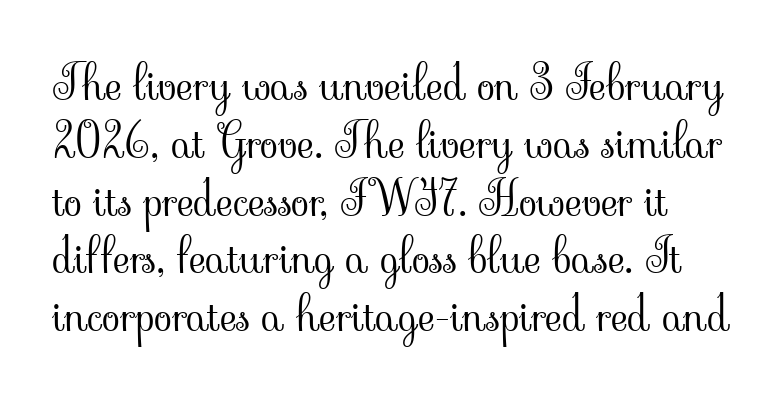
{"serif": "yes", "italic": "no", "bold": "no", "weight": "light", "width": "normal", "stroke_contrast": "low", "x_height": "small", "monospaced": "no", "underline": "no", "line_spacing_ratio": 1.23, "letter_spacing": "normal", "letter_spacing_em": 0.0, "glyph_px": 47}
